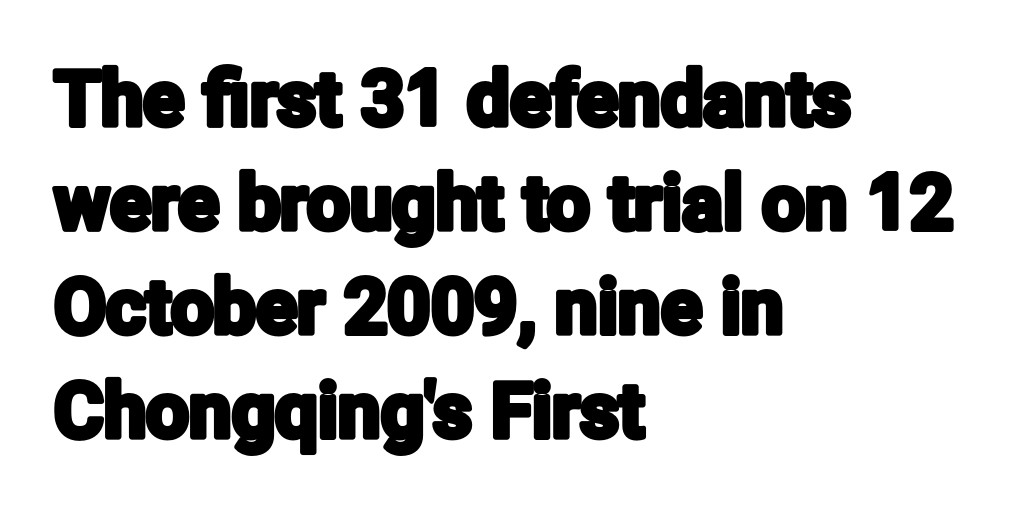
Q: Is the text italic (slanted)? A: No, it is upright.
Q: Is the typeface a serif or a sans-serif typeface? A: Sans-serif.
Q: Is the text underlined? A: No.
Q: How is the paragraph aligned? A: Left-aligned.
Q: Is the spacing between letters normal or unusually wide? A: Normal.
Q: Is the spacing between lines tight, normal or loose? A: Normal.
Q: Width (condensed, normal, or wide)? A: Condensed.
Q: Stroke contrast? A: Low.
Q: x-height? A: Medium.
Q: Monospaced? A: No.
